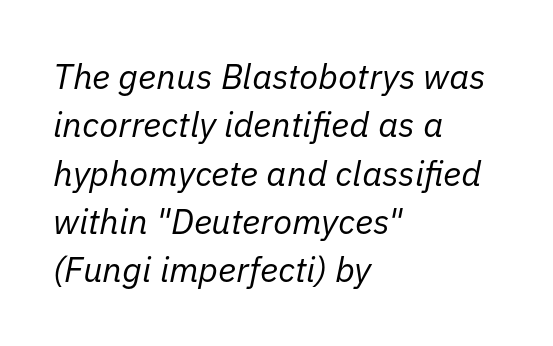
Q: Is the text bold? A: No.
Q: Is the text italic (slanted)? A: Yes, it leans right by about 11 degrees.
Q: Is the text underlined? A: No.
Q: How is the paragraph aligned? A: Left-aligned.
Q: Is the spacing between letters normal or unusually wide? A: Normal.
Q: Is the spacing between lines tight, normal or loose? A: Normal.
Q: Width (condensed, normal, or wide)? A: Normal.
Q: Stroke contrast? A: Low.
Q: x-height? A: Medium.
Q: Monospaced? A: No.
